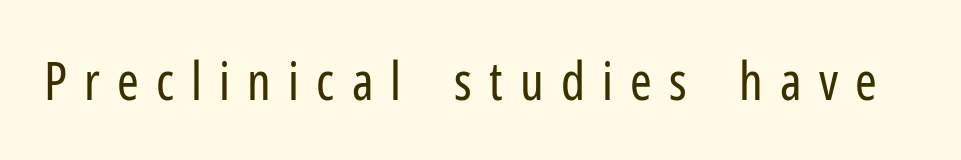
What kind of face is this? One without serifs — a sans. Quick note: underline off. Every stem runs plumb, perpendicular to the baseline. The face looks like a standard text weight, possibly lighter. The passage shown has open, widely tracked lettering throughout. This sample has the flowing, uneven cadence of proportional lettering.
